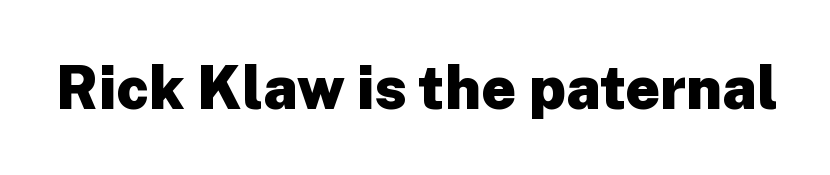
Words float on clear page, feet unadorned. Notice how the stems are strictly vertical — no italics here. A typesetter would call this proportional, since set widths differ per character. Short note: letters normally spaced.
